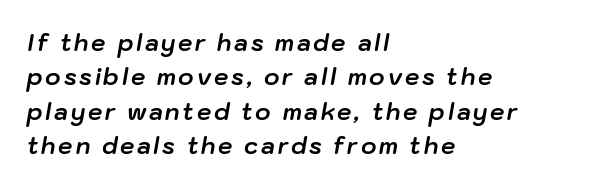
The image shows 23 px bold type, italic (leaning right); set left-aligned, normal line spacing (1.49x), not underlined.
